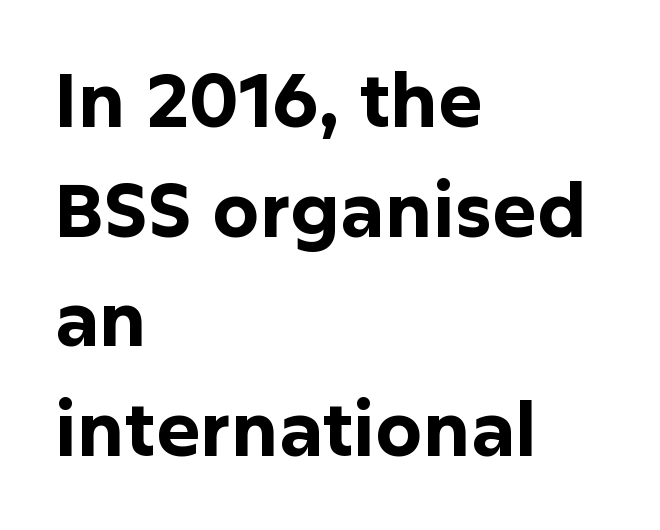
{"serif": "no", "italic": "no", "bold": "yes", "weight": "bold", "width": "normal", "stroke_contrast": "low", "x_height": "medium", "monospaced": "no", "underline": "no", "align": "left", "line_spacing": "normal", "line_spacing_ratio": 1.48, "letter_spacing": "normal", "letter_spacing_em": 0.0, "glyph_px": 74}
